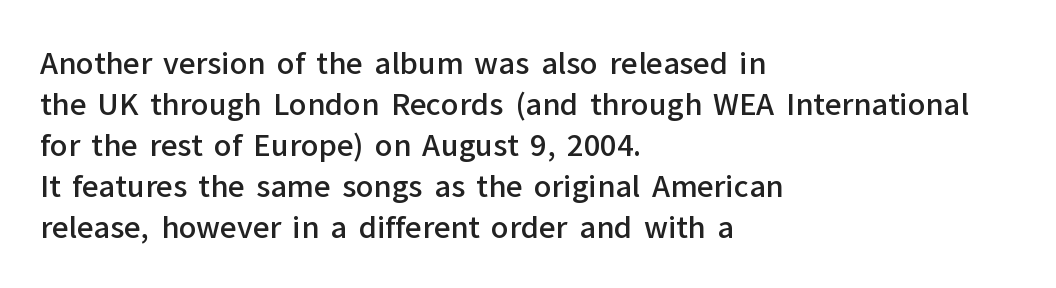
Q: Is the text bold? A: Semi-bold.
Q: Is the text italic (slanted)? A: No, it is upright.
Q: Is the typeface a serif or a sans-serif typeface? A: Sans-serif.
Q: Is the text underlined? A: No.
Q: How is the paragraph aligned? A: Left-aligned.
Q: Is the spacing between letters normal or unusually wide? A: Normal.
Q: Is the spacing between lines tight, normal or loose? A: Normal.
Q: Width (condensed, normal, or wide)? A: Normal.
Q: Stroke contrast? A: Low.
Q: x-height? A: Medium.
Q: Monospaced? A: No.
